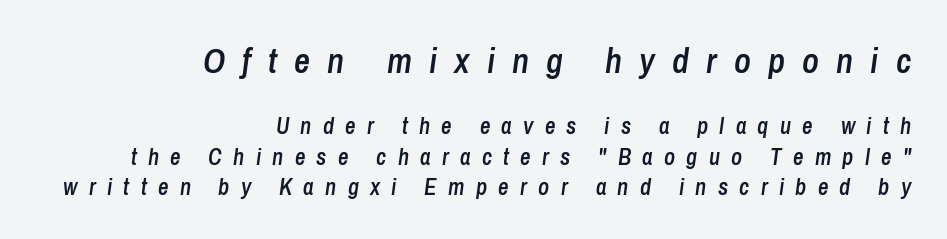
Designer's note — italics engaged. Regarding leading, the lines here are spaced in the standard way. The font is running at a semibold setting, under full bold. Scale decreases going downward across the two blocks.
